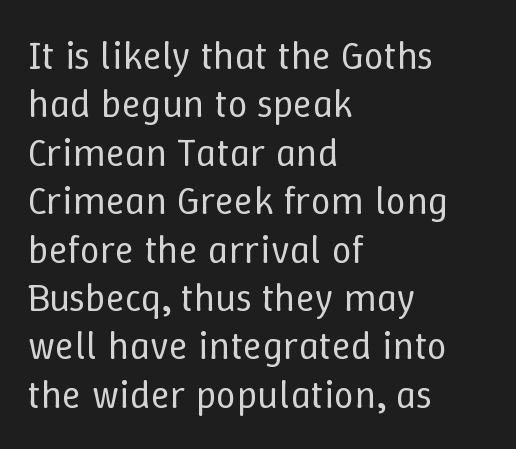
Q: Is the text bold? A: No.
Q: Is the text italic (slanted)? A: No, it is upright.
Q: Is the text underlined? A: No.
Q: How is the paragraph aligned? A: Left-aligned.
Q: Is the spacing between letters normal or unusually wide? A: Normal.
Q: Width (condensed, normal, or wide)? A: Normal.
Q: Stroke contrast? A: Low.
Q: x-height? A: Medium.
Q: Monospaced? A: No.
